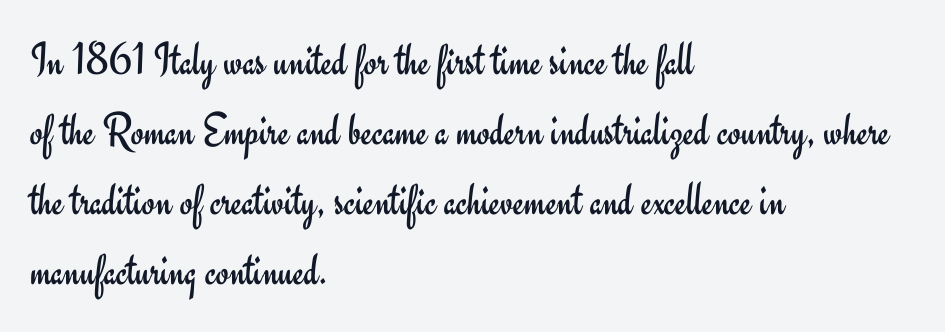
The image shows 47 px regular-weight sans-serif type; set left-aligned, normal line spacing (1.49x), normal letter spacing, not underlined; low stroke contrast and a small x-height.
